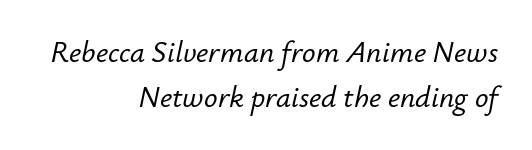
Q: Is the text italic (slanted)? A: Yes, it leans right by about 12 degrees.
Q: Is the text underlined? A: No.
Q: How is the paragraph aligned? A: Right-aligned.
Q: Is the spacing between letters normal or unusually wide? A: Normal.
Q: Is the spacing between lines tight, normal or loose? A: Normal.
Q: Width (condensed, normal, or wide)? A: Normal.
Q: Stroke contrast? A: Low.
Q: x-height? A: Small.
Q: Monospaced? A: No.
